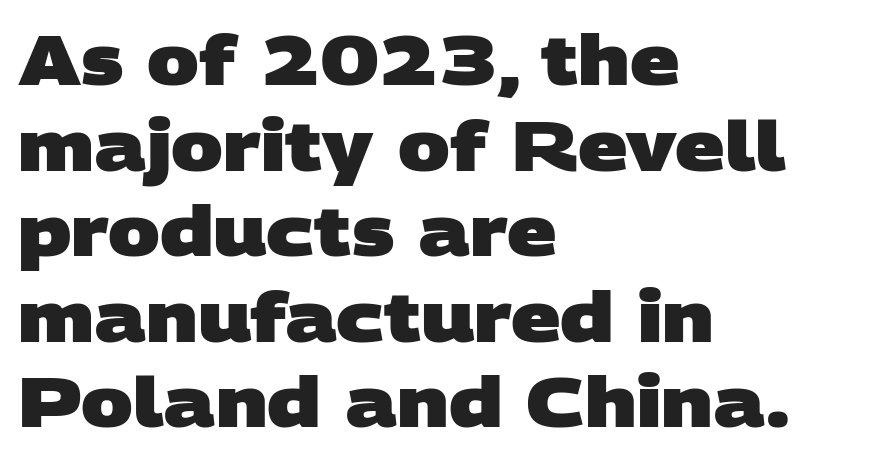
{"serif": "no", "bold": "yes", "weight": "heavy", "width": "wide", "stroke_contrast": "low", "x_height": "large", "monospaced": "no", "underline": "no", "align": "left", "line_spacing_ratio": 1.24, "letter_spacing": "normal", "letter_spacing_em": 0.0, "glyph_px": 69}
